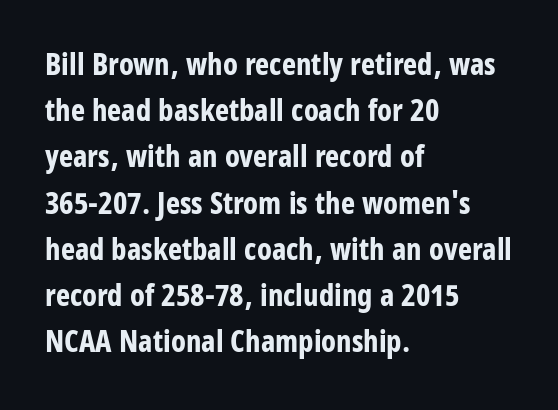
The tracking reads as untouched default to a designer's eye. The vertical gap from one line to the next is medium. Does the copy run flush right? No — it runs flush left. Note the varied advance widths — an 'i' is clearly narrower than an 'm'.
